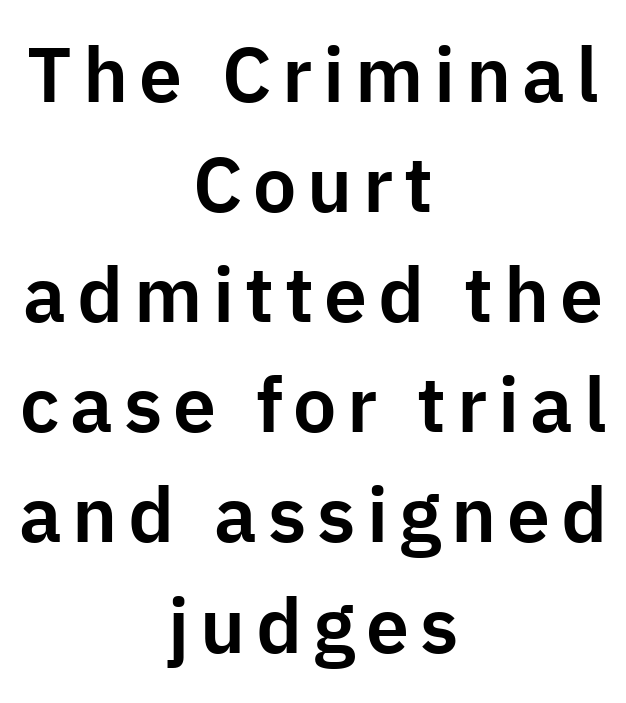
The image shows 77 px sans-serif type, upright; set centered, normal line spacing (1.43x), not underlined; low stroke contrast and a medium x-height.
